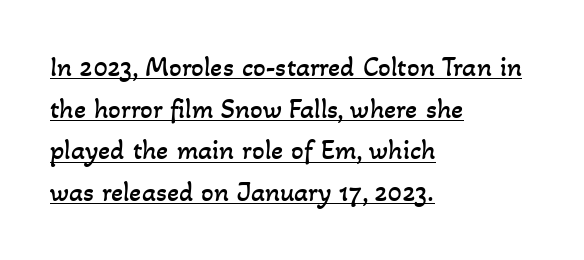
Q: Is the text bold? A: No.
Q: Is the text underlined? A: Yes.
Q: How is the paragraph aligned? A: Left-aligned.
Q: Is the spacing between letters normal or unusually wide? A: Normal.
Q: Is the spacing between lines tight, normal or loose? A: Normal.
Q: Width (condensed, normal, or wide)? A: Normal.
Q: Stroke contrast? A: Low.
Q: x-height? A: Small.
Q: Monospaced? A: No.
